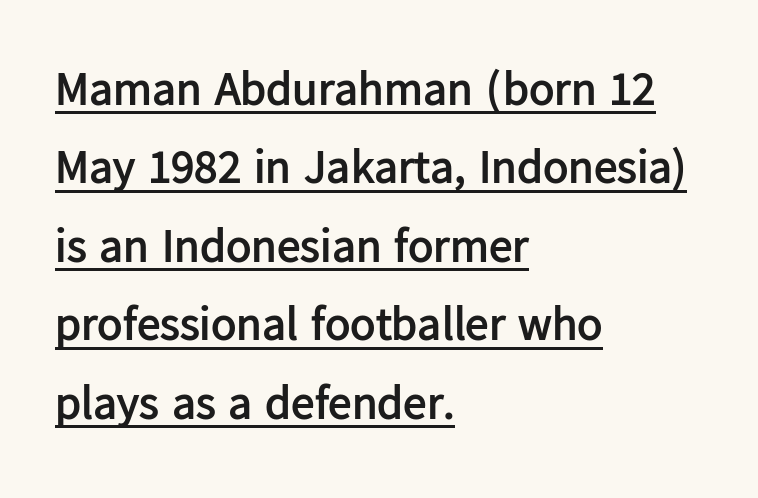
Summary of weight: heavy, a full bold. One glance says typical: line gaps are just what's usual. Each letter keeps its own natural width here, so spacing adapts to shape. Here the glyphs are tracked normally, forming tight word shapes. Unlike a traditional serif, this face leaves its strokes unadorned. Notice how the passage keeps a crisp vertical edge on the left only.
